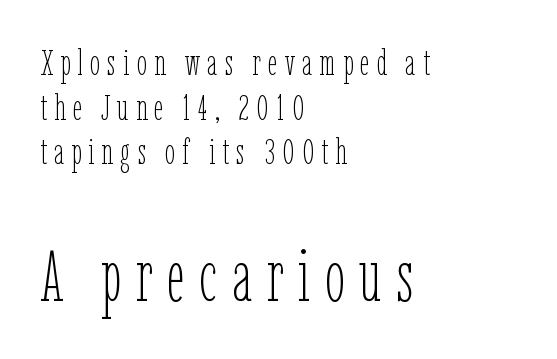
{"italic": "no", "bold": "no", "weight": "thin", "width": "condensed", "stroke_contrast": "low", "x_height": "medium", "monospaced": "no", "underline": "no", "align": "left", "line_spacing_ratio": 1.24, "letter_spacing": "wide", "letter_spacing_em": 0.2, "larger_block": "second", "size_ratio": 2.0, "glyph_px": 72}
